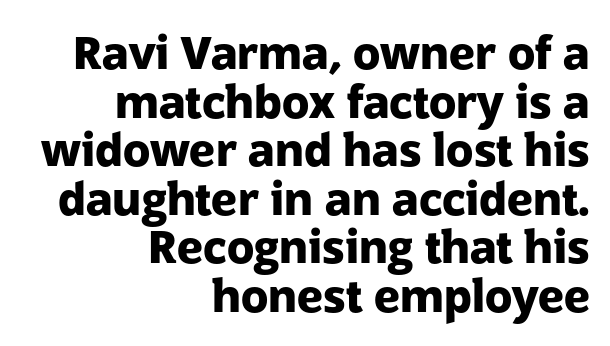
{"serif": "no", "italic": "no", "bold": "yes", "weight": "heavy", "width": "normal", "stroke_contrast": "low", "x_height": "medium", "monospaced": "no", "underline": "no", "align": "right", "line_spacing": "tight", "line_spacing_ratio": 1.08, "letter_spacing": "normal", "letter_spacing_em": 0.0, "glyph_px": 45}
